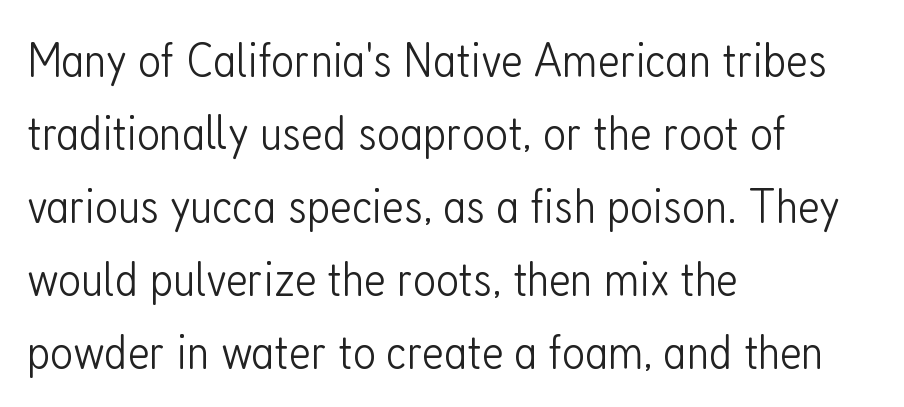
Here the designer chose a conventional face with non-uniform glyph widths. Horizontal bands of white between lines are of average thickness. Unlike a traditional serif, this face leaves its strokes unadorned. Unbolded letterforms with no extra heft.
